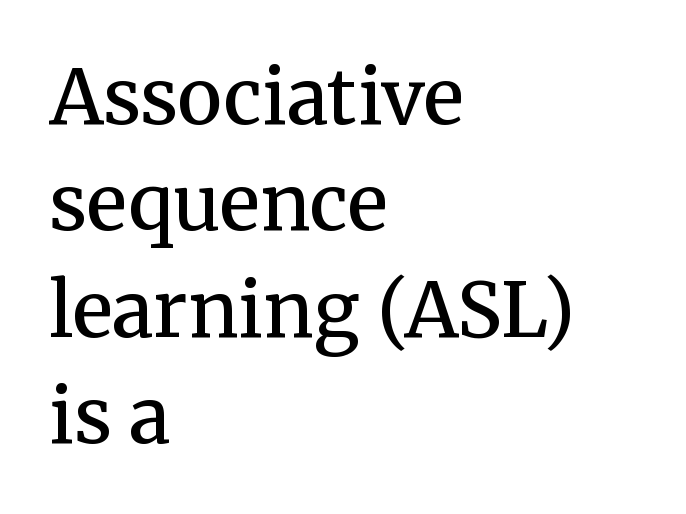
{"serif": "yes", "italic": "no", "bold": "semi", "weight": "semibold", "width": "normal", "stroke_contrast": "medium", "x_height": "medium", "monospaced": "no", "underline": "no", "align": "left", "line_spacing": "normal", "line_spacing_ratio": 1.4, "letter_spacing": "normal", "letter_spacing_em": 0.0, "glyph_px": 76}
